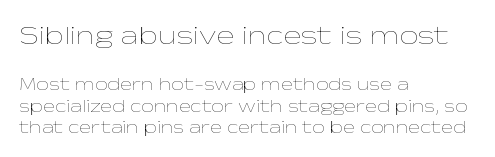
No heavy texture on the line: the type isn't bold. The strip under each line holds only bare page. The earlier block is typeset at a bigger size than the later block. The compositor pushed each line to the left boundary. It's the straight-up-and-down kind of type. This sample uses plain, unmodified letter spacing.
